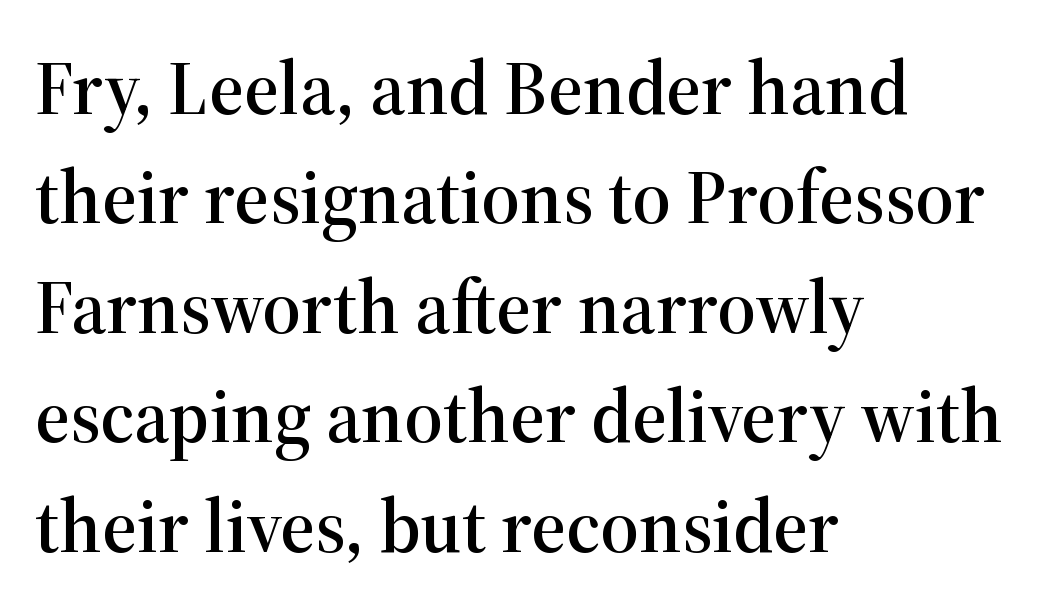
The image shows 76 px serif type, upright; set left-aligned, normal line spacing (1.44x), normal letter spacing, not underlined; high stroke contrast and a medium x-height.
